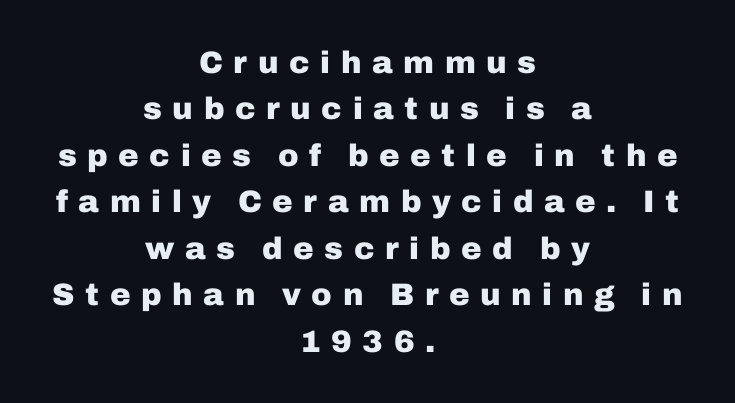
Q: Is the text bold? A: Yes.
Q: Is the text italic (slanted)? A: No, it is upright.
Q: Is the typeface a serif or a sans-serif typeface? A: Sans-serif.
Q: Is the text underlined? A: No.
Q: How is the paragraph aligned? A: Centered.
Q: Is the spacing between letters normal or unusually wide? A: Unusually wide.
Q: Is the spacing between lines tight, normal or loose? A: Normal.
Q: Width (condensed, normal, or wide)? A: Normal.
Q: Stroke contrast? A: Low.
Q: x-height? A: Medium.
Q: Monospaced? A: No.
